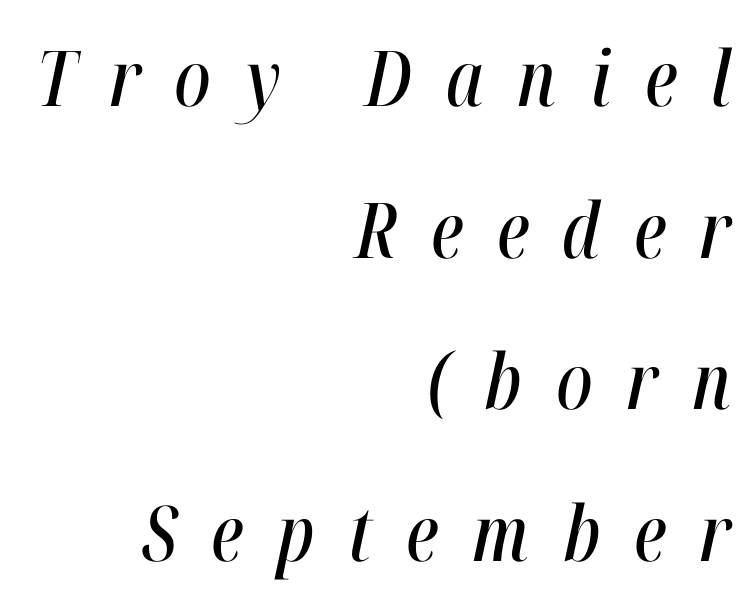
These lines stand farther apart than default settings would place them. The letters advance in unequal steps, a hallmark of proportional type. Only glyphs here, with clear space below each row. The text block is weighted toward the right margin, trailing off unevenly leftward. Is the letter spacing exaggerated? Yes — the characters are pushed far apart.
